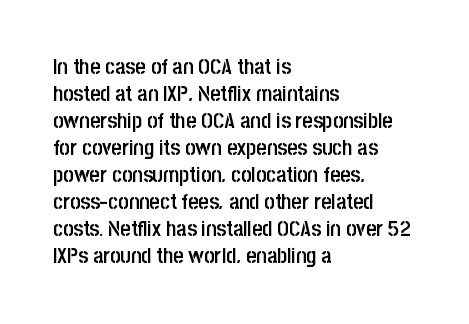
The image shows 22 px text type, upright; set left-aligned, line spacing 1.23x, normal letter spacing, not underlined.
